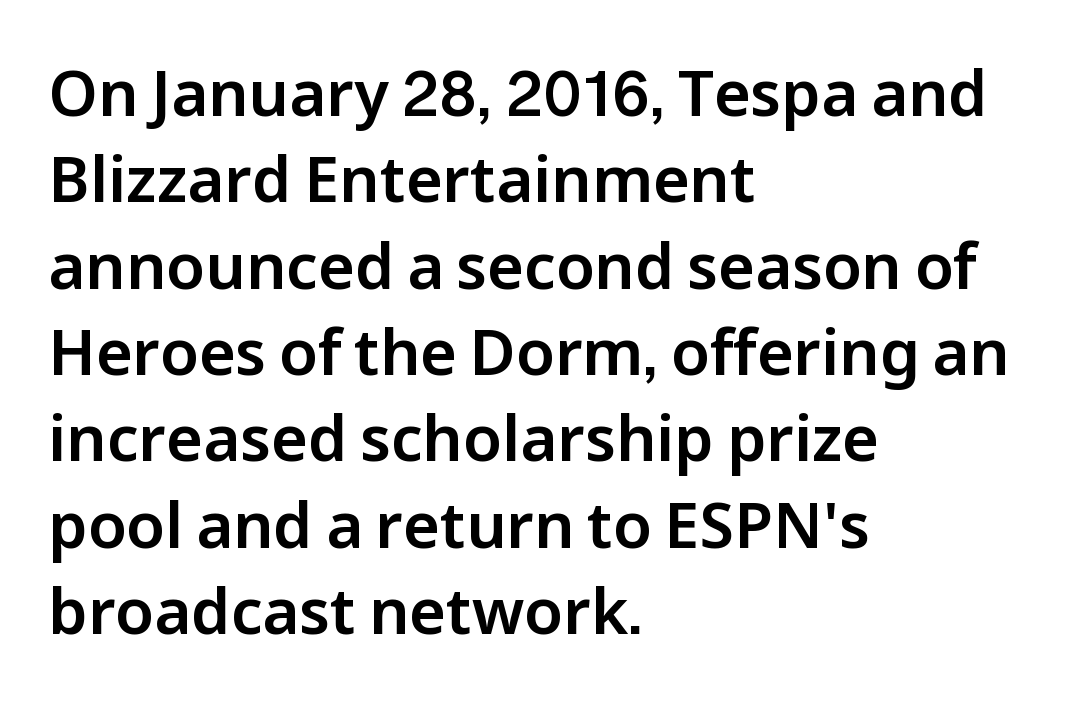
Q: Is the text italic (slanted)? A: No, it is upright.
Q: Is the typeface a serif or a sans-serif typeface? A: Sans-serif.
Q: Is the text underlined? A: No.
Q: How is the paragraph aligned? A: Left-aligned.
Q: Is the spacing between letters normal or unusually wide? A: Normal.
Q: Is the spacing between lines tight, normal or loose? A: Normal.
Q: Width (condensed, normal, or wide)? A: Normal.
Q: Stroke contrast? A: Low.
Q: x-height? A: Medium.
Q: Monospaced? A: No.
